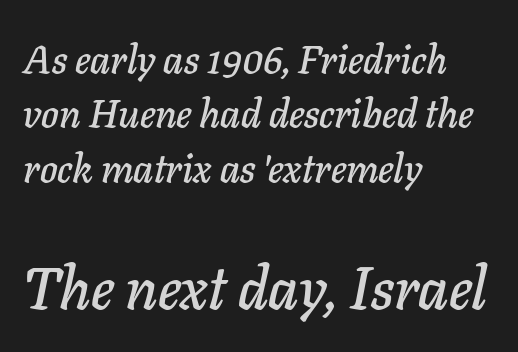
The image shows 60 px text type, italic (leaning right); set left-aligned, normal line spacing (1.36x), normal letter spacing, not underlined; the second (bottom) block is 1.5x larger; low stroke contrast and a medium x-height.
